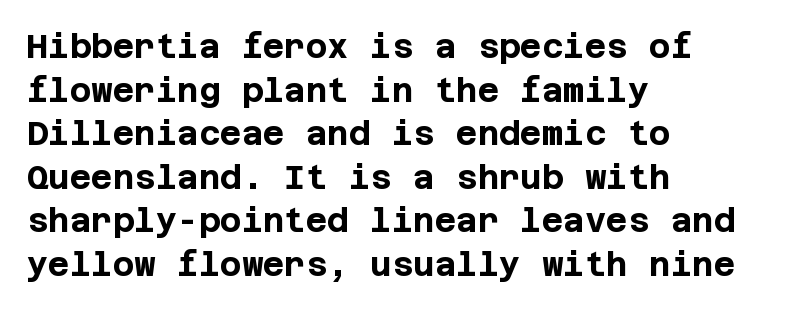
Q: Is the text bold? A: Yes.
Q: Is the text italic (slanted)? A: No, it is upright.
Q: Is the typeface a serif or a sans-serif typeface? A: Sans-serif.
Q: Is the text underlined? A: No.
Q: How is the paragraph aligned? A: Left-aligned.
Q: Is the spacing between letters normal or unusually wide? A: Normal.
Q: Is the spacing between lines tight, normal or loose? A: Normal.
Q: Width (condensed, normal, or wide)? A: Normal.
Q: Stroke contrast? A: Low.
Q: x-height? A: Large.
